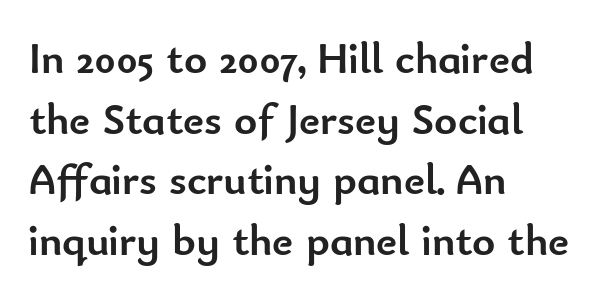
{"serif": "no", "italic": "no", "bold": "yes", "weight": "semibold", "width": "normal", "stroke_contrast": "low", "x_height": "small", "monospaced": "no", "underline": "no", "align": "left", "line_spacing": "normal", "line_spacing_ratio": 1.38, "letter_spacing": "normal", "letter_spacing_em": 0.0, "glyph_px": 44}
